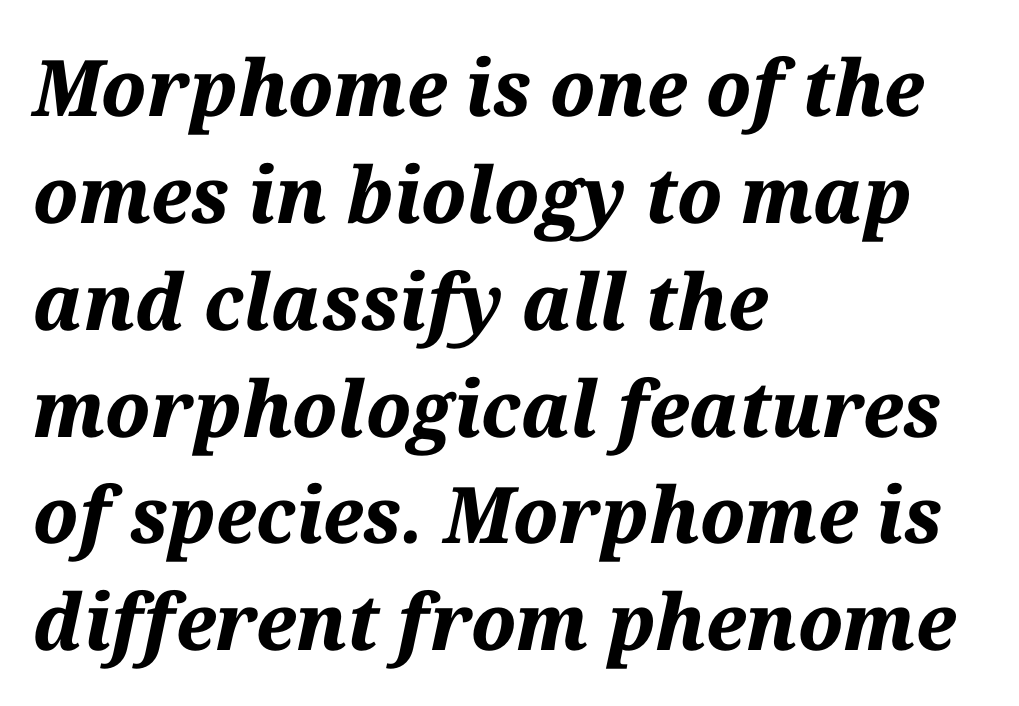
The image shows 78 px bold type, italic (leaning right); set left-aligned, normal line spacing (1.37x), normal letter spacing, not underlined; medium stroke contrast and a medium x-height.
